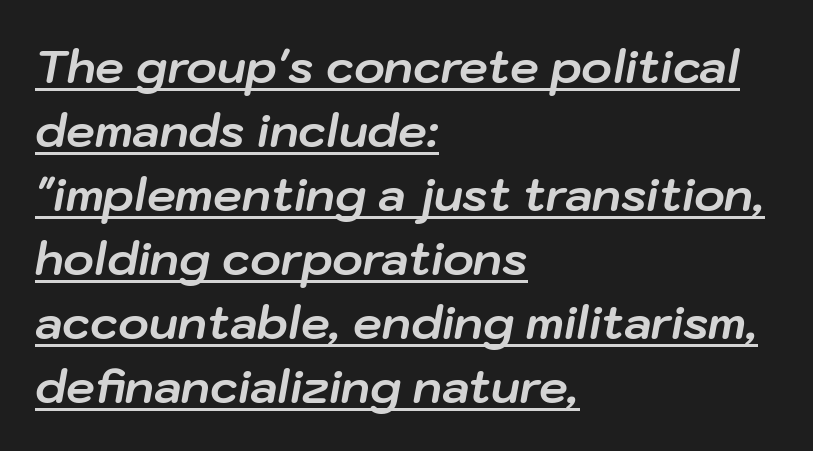
{"italic": "yes", "lean": "right", "slant_degrees": 10, "bold": "yes", "weight": "bold", "width": "normal", "stroke_contrast": "low", "x_height": "medium", "monospaced": "no", "underline": "yes", "align": "left", "line_spacing": "normal", "line_spacing_ratio": 1.39, "letter_spacing": "normal", "letter_spacing_em": 0.0, "glyph_px": 46}
